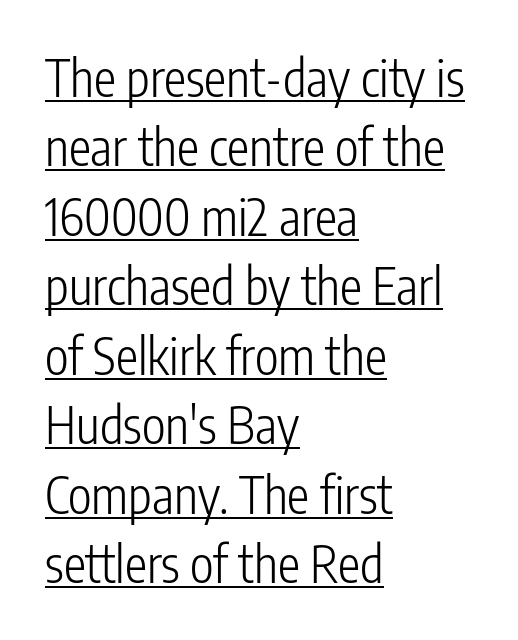
Posture: upright roman. Summary of vertical rhythm: regular, with standard interline spacing. A sans-serif font was chosen for this passage. The passage shown is typed in a proportional face where columns would drift.
